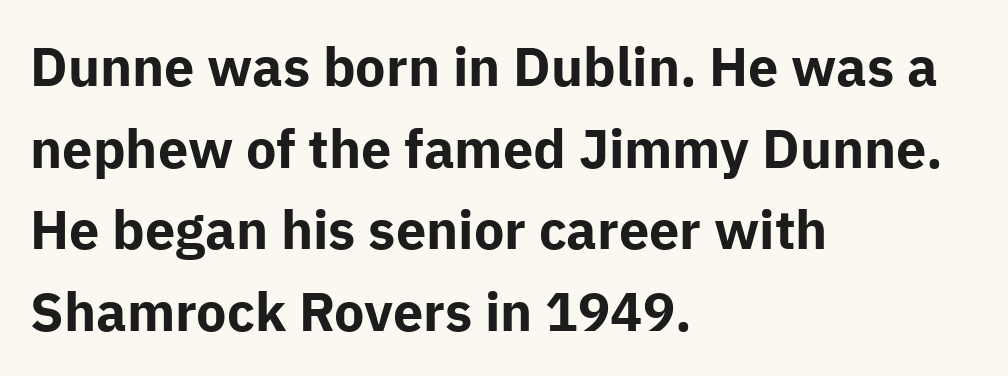
Ascenders rise straight up at ninety degrees. The passage shown is typeset with a sans-serif family. The space beneath each line is pristine and unruled. Summary of weight: heavy, a full bold.
